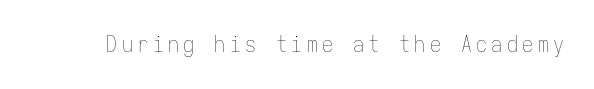
The strokes are not fattened; the text isn't bold. What stands out about the letter spacing? Its width — letters are far apart. Posture: straight, roman, zero tilt. Type without underlining.
